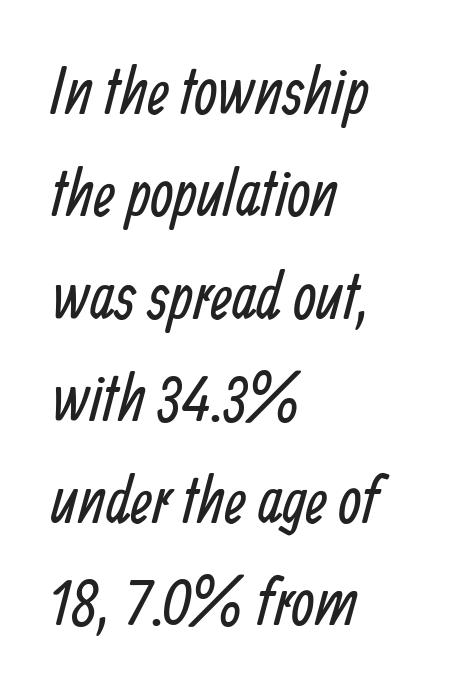
{"serif": "no", "bold": "no", "weight": "regular", "width": "condensed", "stroke_contrast": "low", "x_height": "medium", "monospaced": "no", "underline": "no", "align": "left", "line_spacing": "normal", "line_spacing_ratio": 1.55, "letter_spacing": "normal", "letter_spacing_em": 0.0, "glyph_px": 66}
